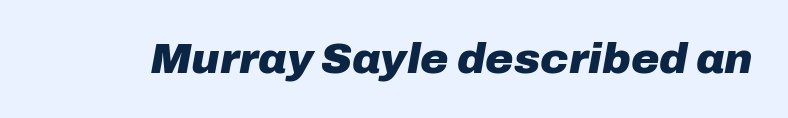
The image shows 43 px heavy type, italic (leaning right); set normal letter spacing, not underlined; low stroke contrast and a medium x-height.
